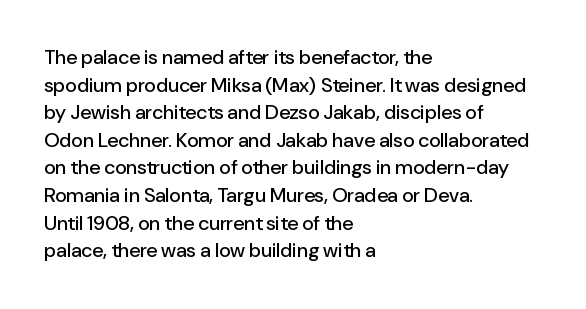
The image shows 20 px text type, upright; set left-aligned, normal line spacing (1.38x), normal letter spacing, not underlined.
